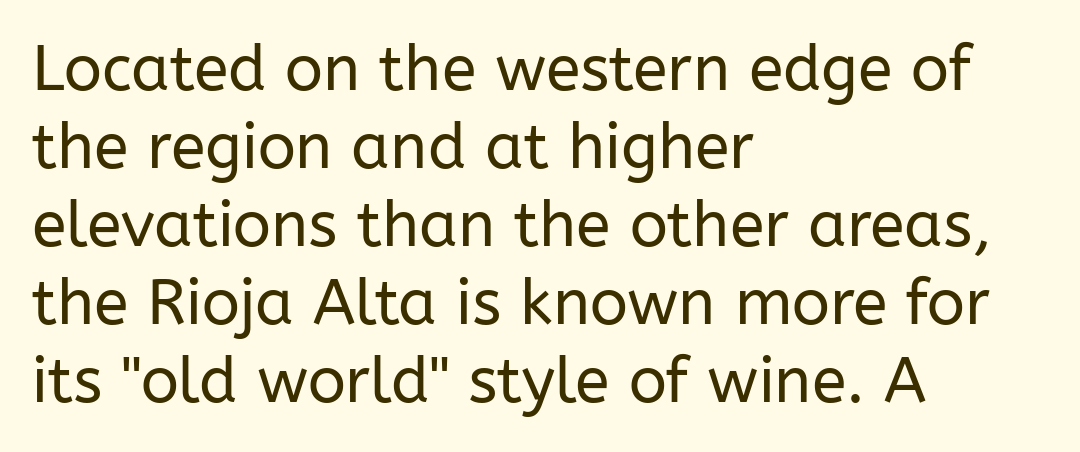
{"serif": "no", "italic": "no", "bold": "no", "weight": "regular", "width": "normal", "stroke_contrast": "low", "x_height": "medium", "monospaced": "no", "underline": "no", "align": "left", "line_spacing_ratio": 1.24, "letter_spacing": "normal", "letter_spacing_em": 0.0, "glyph_px": 63}
